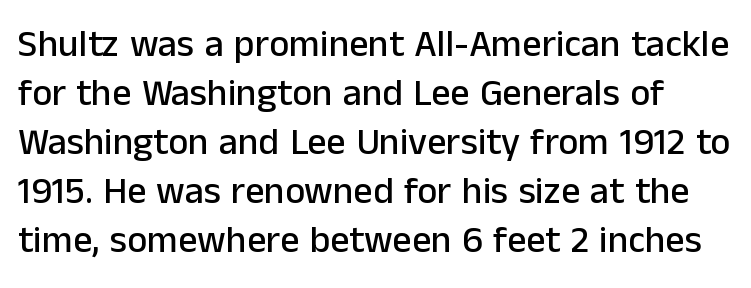
{"serif": "no", "italic": "no", "width": "normal", "stroke_contrast": "low", "x_height": "medium", "monospaced": "no", "underline": "no", "line_spacing": "normal", "line_spacing_ratio": 1.29, "letter_spacing": "normal", "letter_spacing_em": 0.0, "glyph_px": 38}
